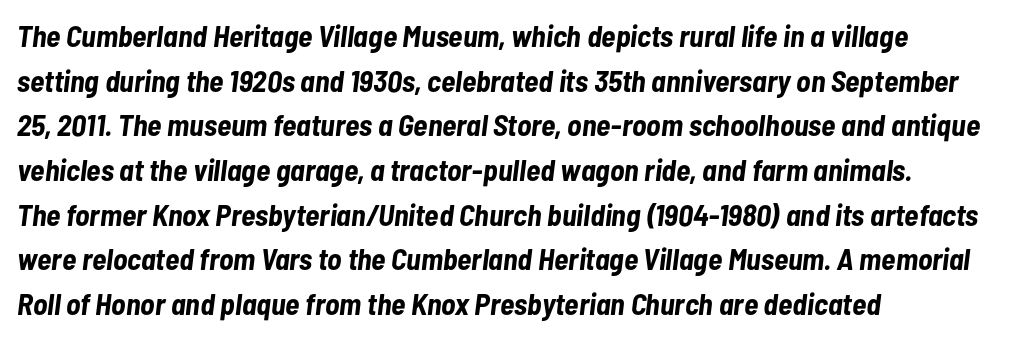
The image shows 30 px bold, condensed type, italic (leaning right); set left-aligned, normal line spacing (1.49x), normal letter spacing, not underlined; low stroke contrast and a medium x-height.
